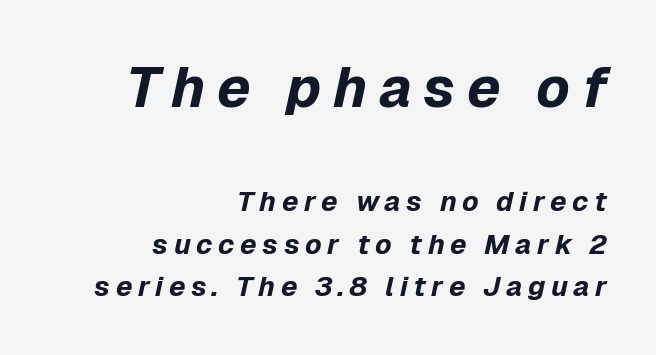
Q: Is the text bold? A: Yes.
Q: Is the text italic (slanted)? A: Yes, it leans right by about 12 degrees.
Q: Is the text underlined? A: No.
Q: How is the paragraph aligned? A: Right-aligned.
Q: Is the spacing between letters normal or unusually wide? A: Unusually wide.
Q: Is the spacing between lines tight, normal or loose? A: Normal.
Q: Which block of text is set in a larger size, the first (top) or the second (bottom)? A: The first (top) one.
Q: Width (condensed, normal, or wide)? A: Normal.
Q: Stroke contrast? A: Low.
Q: x-height? A: Medium.
Q: Monospaced? A: No.
